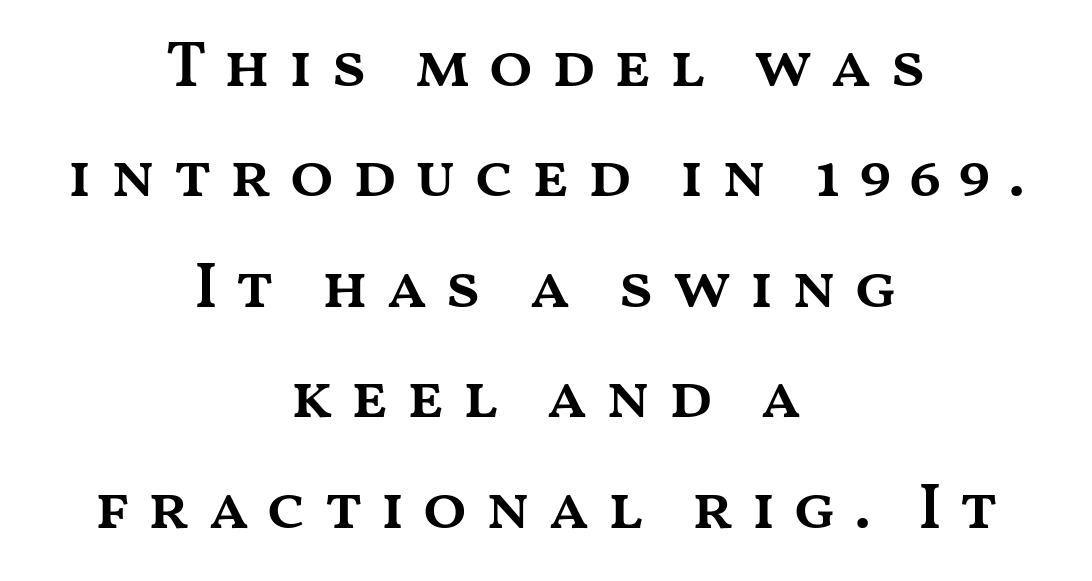
Check the space under the baseline: it is left empty. The letters advance in unequal steps, a hallmark of proportional type. How would I describe the line gaps? Plain and ordinary. The typography opts for an upright posture over an oblique one. A typesetter would call this heavily tracked-out type. The face used here is a semibold: visibly heavier than regular, lighter than bold.
